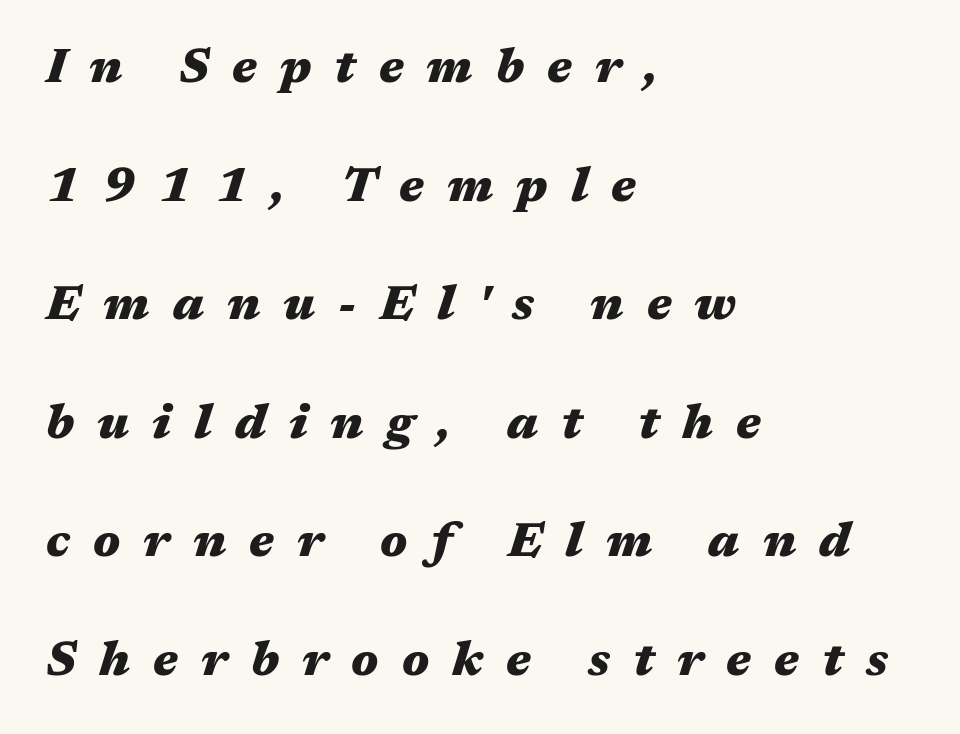
The image shows 48 px heavy, wide type, italic (leaning right); set left-aligned, loose line spacing (2.47x), unusually wide letter spacing (+0.48 em), not underlined; medium stroke contrast and a medium x-height.
